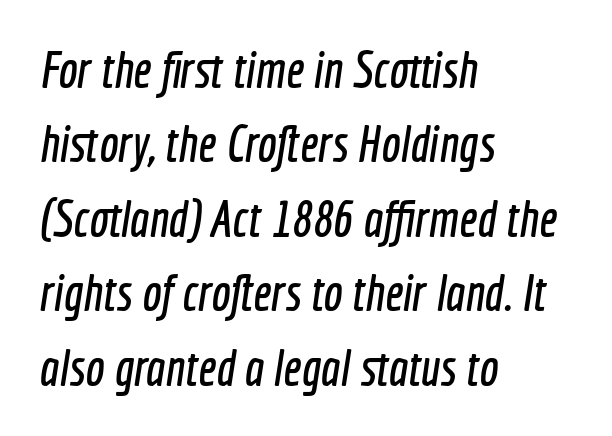
{"serif": "no", "width": "condensed", "x_height": "medium", "monospaced": "no", "underline": "no", "align": "left", "line_spacing": "normal", "line_spacing_ratio": 1.46, "letter_spacing": "normal", "letter_spacing_em": 0.0, "glyph_px": 51}
